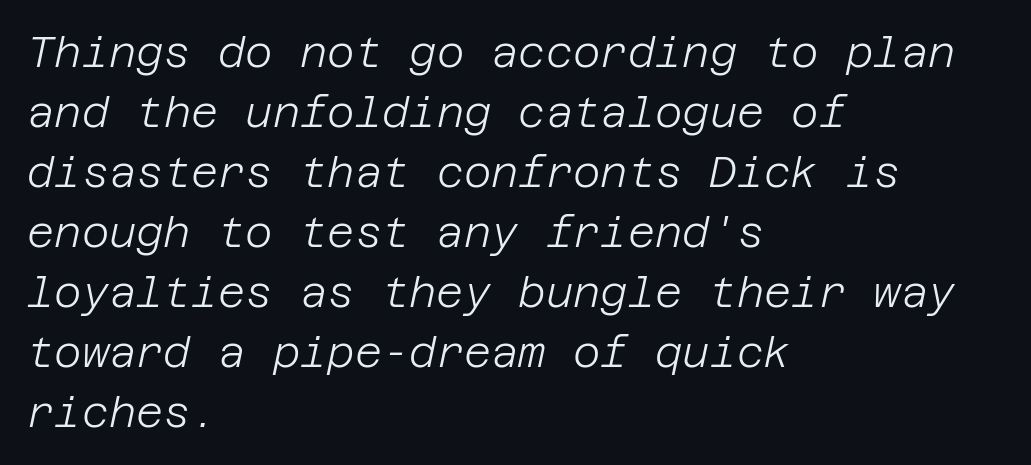
Is the block centered? No — it sits flush against the left margin. This reads as an unemphasized weight, regular at the heaviest. Rows of type keep a routine distance in the vertical direction. Between one letter and the next there's only the usual sliver of space.
